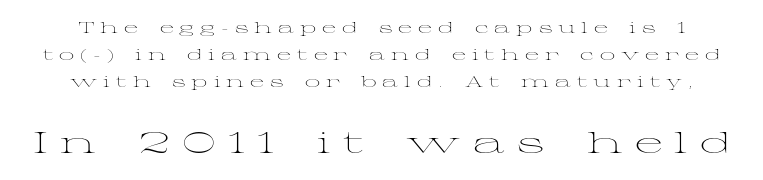
Someone cranked the tracking dial way up on this one. Little horizontal feet cap the strokes, marking this as serif type. A student would notice the bottom passage is typeset larger than what precedes it. Weight class: somewhere from thin through regular.
